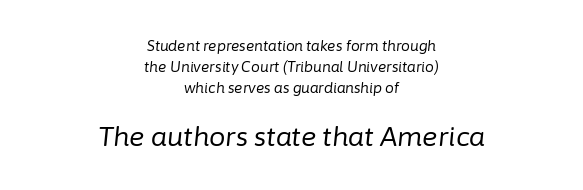
No extra tracking has been applied to these lines. Neither beginnings nor endings align; midpoints do. In terms of leading, this rendering sits right in the middle. The space beneath each line is pristine and unruled.
